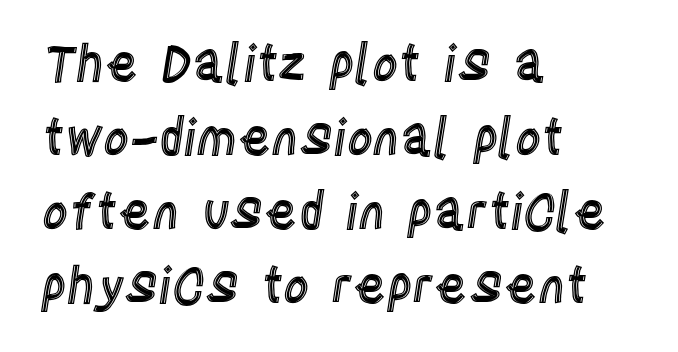
{"width": "condensed", "x_height": "large", "monospaced": "no", "underline": "no", "align": "left", "line_spacing": "normal", "line_spacing_ratio": 1.48, "letter_spacing": "normal", "letter_spacing_em": 0.0, "glyph_px": 50}
